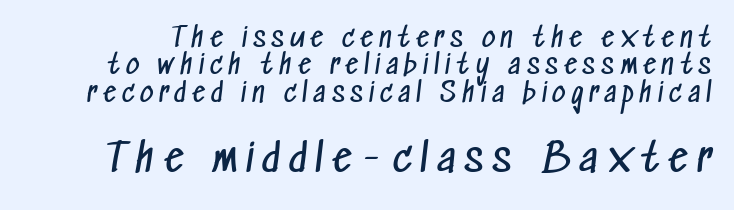
The image shows 39 px regular-weight, condensed sans-serif type; set tight line spacing (1.05x), unusually wide letter spacing (+0.23 em), not underlined; the second (bottom) block is 1.5x larger; low stroke contrast and a medium x-height.
